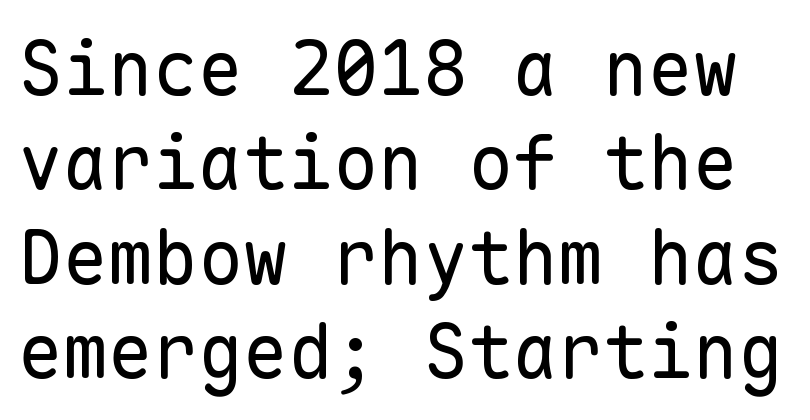
The image shows 75 px regular-weight sans-serif type, upright, monospaced; set normal line spacing (1.26x), normal letter spacing, not underlined; low stroke contrast and a medium x-height.
